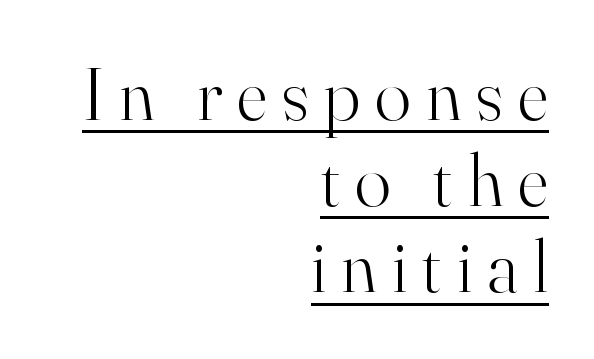
{"serif": "yes", "italic": "no", "bold": "no", "weight": "light", "width": "normal", "stroke_contrast": "high", "x_height": "small", "monospaced": "no", "underline": "yes", "align": "right", "line_spacing": "tight", "line_spacing_ratio": 1.15, "letter_spacing": "wide", "letter_spacing_em": 0.2, "glyph_px": 75}
